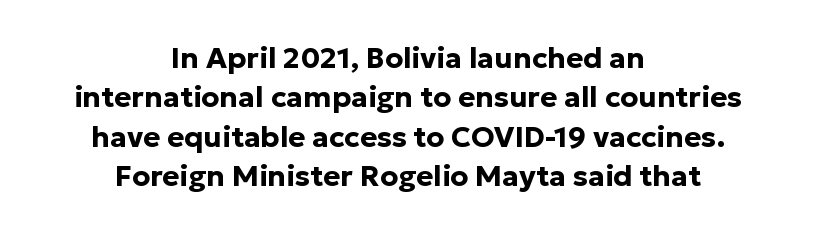
Tall strokes in this sample are plumb rather than angled. A full-strength bold gives these letters their thick strokes. Line starts and ends both wander, symmetrically. Spacing verdict: proportional, widths tailored to each character.
